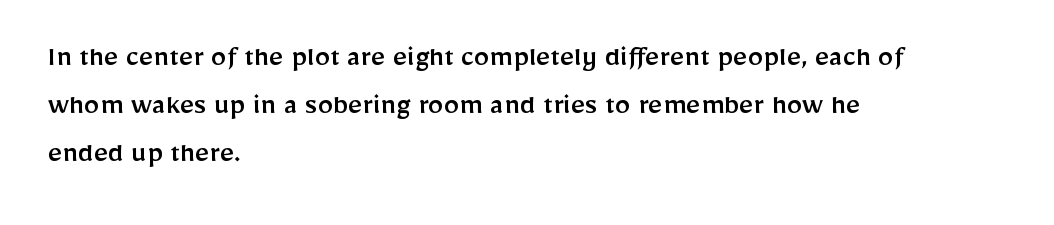
The image shows 31 px sans-serif type, upright; set left-aligned, normal line spacing (1.55x), normal letter spacing, not underlined; low stroke contrast and a medium x-height.
